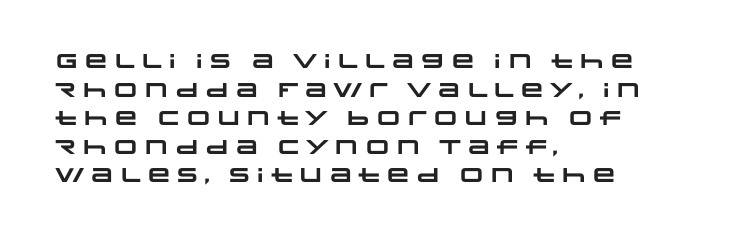
Q: Is the text bold? A: Yes.
Q: Is the text underlined? A: No.
Q: How is the paragraph aligned? A: Left-aligned.
Q: Is the spacing between letters normal or unusually wide? A: Normal.
Q: Is the spacing between lines tight, normal or loose? A: Normal.
